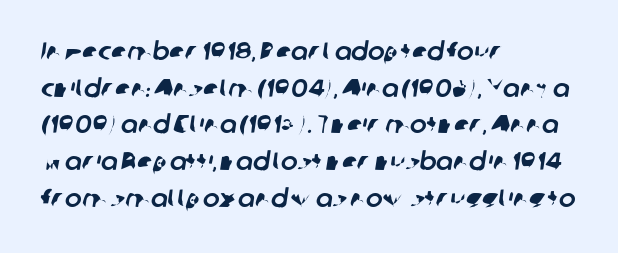
Notice how descenders clear the ascenders below comfortably — that's standard leading. Tracking here is standard; glyphs follow each other at the usual distance. The space directly below the letters is spotless. All the whitespace from short lines collects on the right.
